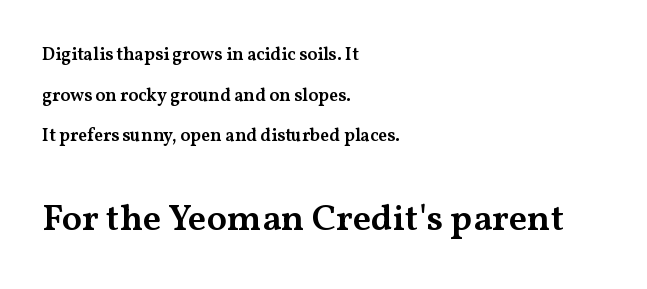
Q: Is the text bold? A: Semi-bold.
Q: Is the text italic (slanted)? A: No, it is upright.
Q: Is the typeface a serif or a sans-serif typeface? A: Serif.
Q: Is the text underlined? A: No.
Q: How is the paragraph aligned? A: Left-aligned.
Q: Is the spacing between letters normal or unusually wide? A: Normal.
Q: Is the spacing between lines tight, normal or loose? A: Loose.
Q: Which block of text is set in a larger size, the first (top) or the second (bottom)? A: The second (bottom) one.
Q: Width (condensed, normal, or wide)? A: Wide.
Q: Stroke contrast? A: Medium.
Q: x-height? A: Medium.
Q: Monospaced? A: No.
